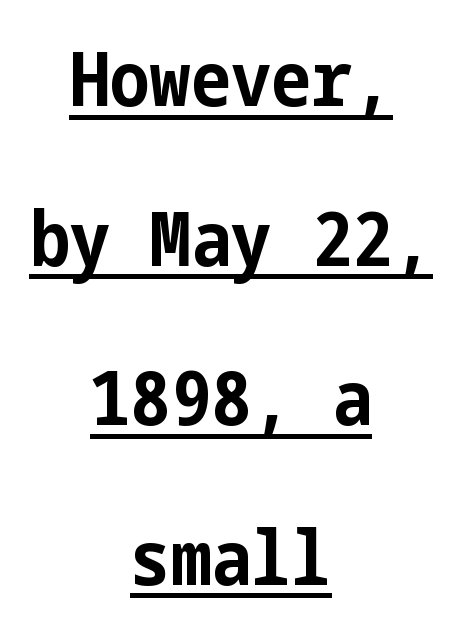
{"serif": "no", "italic": "no", "bold": "yes", "weight": "bold", "width": "condensed", "stroke_contrast": "low", "x_height": "medium", "underline": "yes", "align": "center", "line_spacing": "loose", "line_spacing_ratio": 2.1, "letter_spacing": "normal", "letter_spacing_em": 0.0, "glyph_px": 76}
